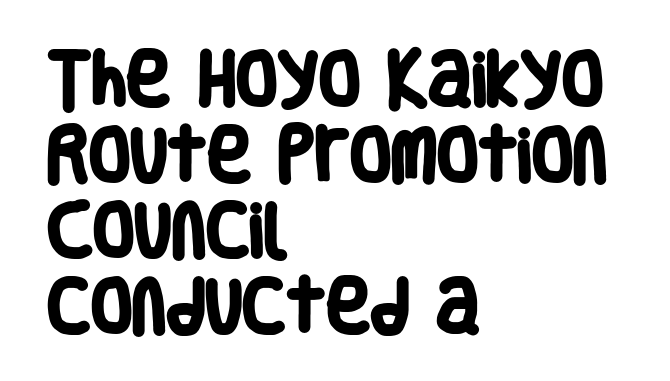
{"serif": "no", "bold": "yes", "weight": "heavy", "width": "condensed", "stroke_contrast": "low", "x_height": "large", "monospaced": "no", "underline": "no", "align": "left", "line_spacing": "normal", "line_spacing_ratio": 1.26, "letter_spacing": "normal", "letter_spacing_em": 0.0, "glyph_px": 60}
